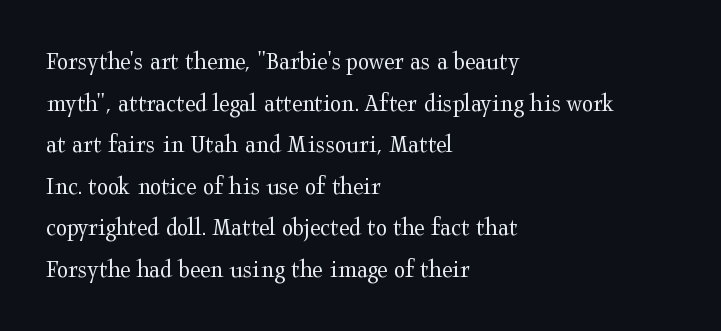
Q: Is the text bold? A: No.
Q: Is the text italic (slanted)? A: No, it is upright.
Q: Is the text underlined? A: No.
Q: How is the paragraph aligned? A: Left-aligned.
Q: Is the spacing between letters normal or unusually wide? A: Normal.
Q: Is the spacing between lines tight, normal or loose? A: Normal.
